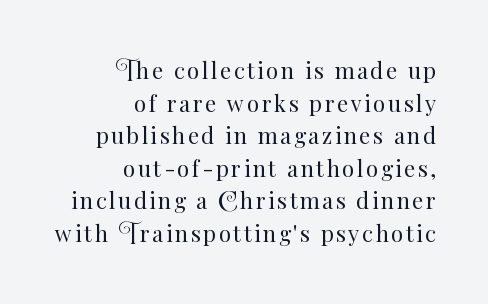
Q: Is the text bold? A: No.
Q: Is the text italic (slanted)? A: No, it is upright.
Q: Is the text underlined? A: No.
Q: How is the paragraph aligned? A: Right-aligned.
Q: Is the spacing between lines tight, normal or loose? A: Normal.
